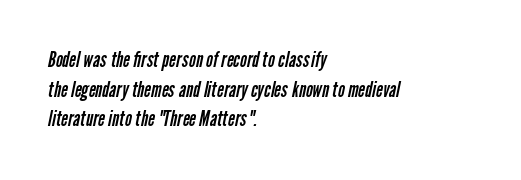
The image shows 21 px text type; set left-aligned, normal line spacing (1.41x), normal letter spacing, not underlined.
